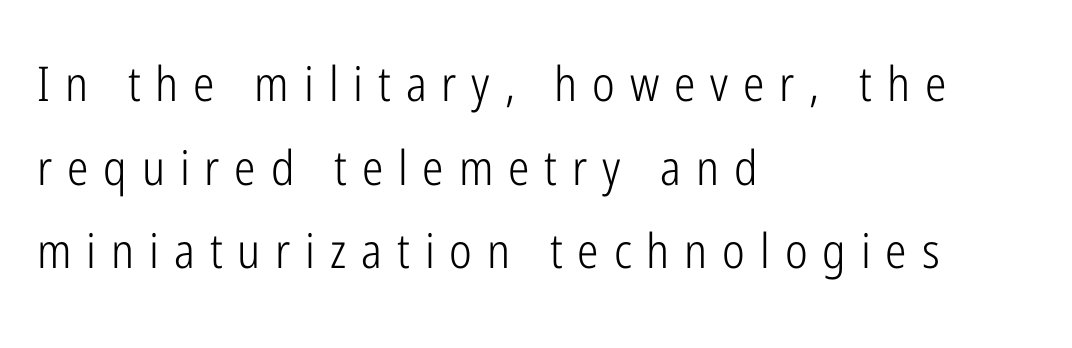
Each word looks stretched out because of the extra space between its letters. Left-aligned paragraph, ragged on the right. The designer went with a sans here, leaving each stem footless. The characters are drawn with everyday or finer stroke widths.
